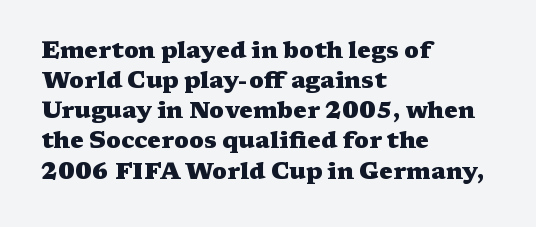
Does extra space separate the letters? No, they use regular spacing. The passage is arranged the way most books set body copy — flush left. Successive baselines arrive at the customary interval. Posture: upright roman. Is the type bold? Yes — the strokes are clearly thick and heavy.
